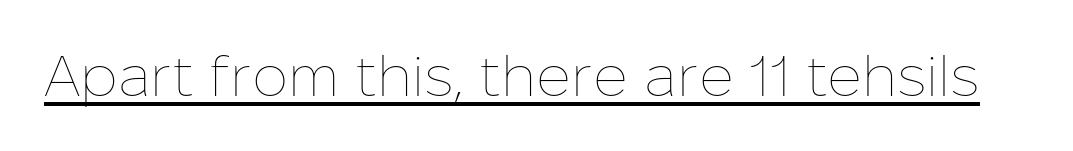
Q: Is the text bold? A: No.
Q: Is the text italic (slanted)? A: No, it is upright.
Q: Is the text underlined? A: Yes.
Q: Is the spacing between letters normal or unusually wide? A: Normal.
Q: Width (condensed, normal, or wide)? A: Normal.
Q: Stroke contrast? A: Low.
Q: x-height? A: Medium.
Q: Monospaced? A: No.
